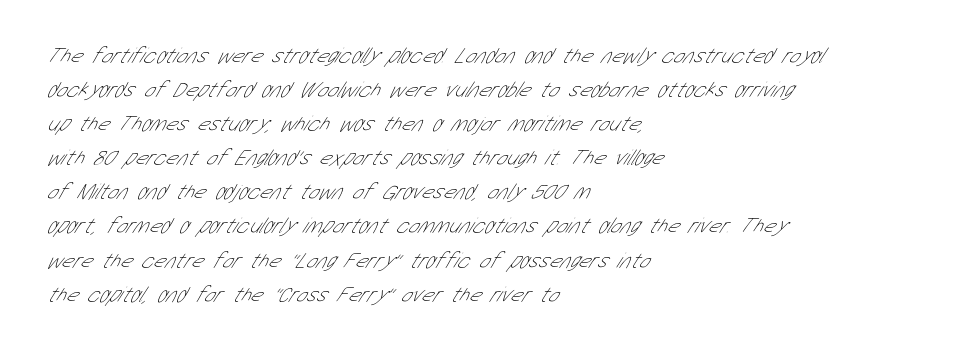
{"bold": "no", "underline": "no", "align": "left", "line_spacing": "normal", "line_spacing_ratio": 1.55, "letter_spacing": "normal", "letter_spacing_em": 0.0, "glyph_px": 22}
